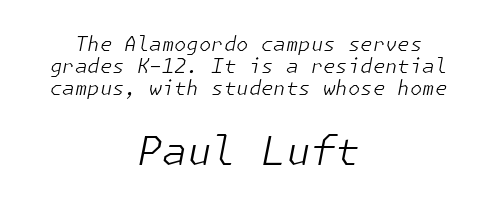
The type is set solid horizontally, with unmodified tracking. Block two is the big one; block one sits smaller above it. These lines stack symmetrically, like a column narrowing and widening about its center. The typography opts for an oblique posture over an upright one. Closely set lines give the paragraph a compact silhouette. Descender tails drop into unmarked territory.
